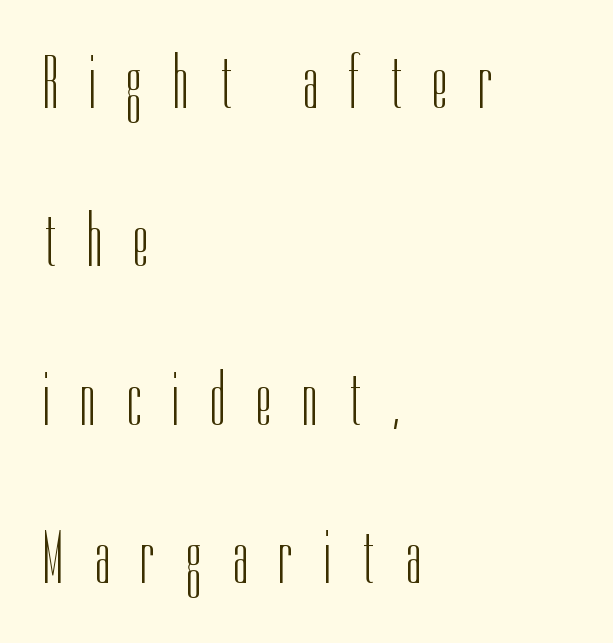
The rendering uses a large line-height, opening up the rows. These lines are rendered in a variable-pitch font. Check under the words: just untouched page. Notice how the stems are strictly vertical — no italics here. Is this a sans? Yes — the strokes have no serifs.
